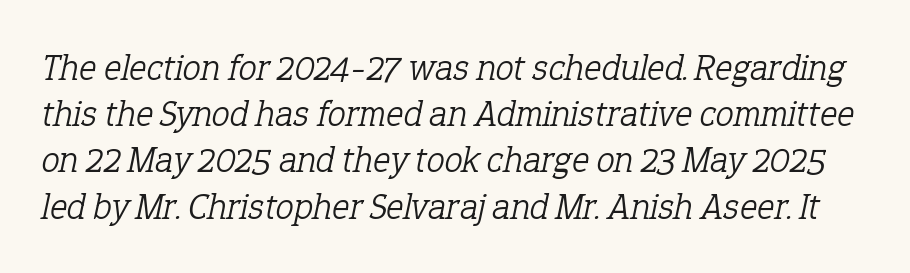
The image shows 37 px light serif type, italic (leaning right); set normal line spacing (1.25x), normal letter spacing, not underlined; low stroke contrast and a medium x-height.
